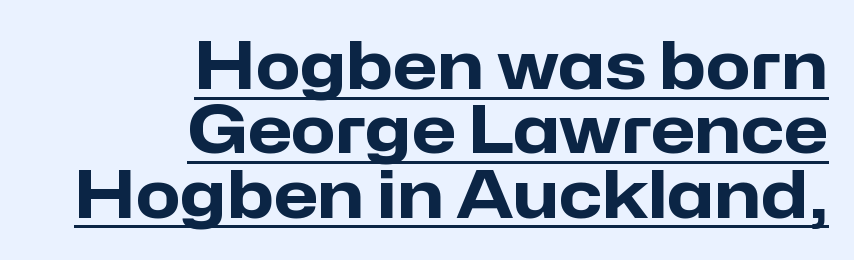
Q: Is the text bold? A: Yes.
Q: Is the text italic (slanted)? A: No, it is upright.
Q: Is the typeface a serif or a sans-serif typeface? A: Sans-serif.
Q: Is the text underlined? A: Yes.
Q: How is the paragraph aligned? A: Right-aligned.
Q: Is the spacing between letters normal or unusually wide? A: Normal.
Q: Is the spacing between lines tight, normal or loose? A: Tight.
Q: Width (condensed, normal, or wide)? A: Normal.
Q: Stroke contrast? A: Low.
Q: x-height? A: Medium.
Q: Monospaced? A: No.
